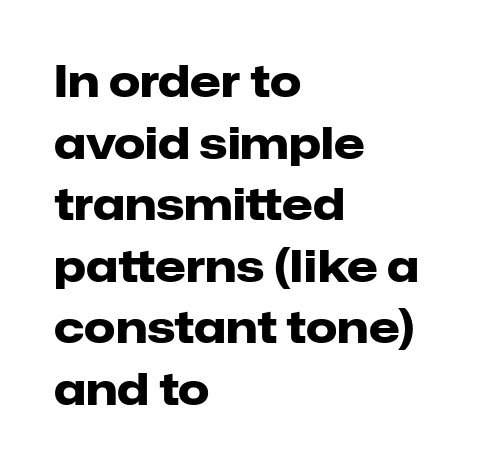
{"serif": "no", "italic": "no", "bold": "yes", "weight": "heavy", "width": "normal", "stroke_contrast": "low", "x_height": "medium", "monospaced": "no", "underline": "no", "align": "left", "line_spacing": "normal", "line_spacing_ratio": 1.4, "letter_spacing": "normal", "letter_spacing_em": 0.0, "glyph_px": 44}
